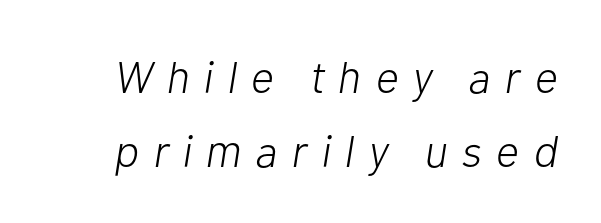
Q: Is the text bold? A: No.
Q: Is the text italic (slanted)? A: Yes, it leans right by about 10 degrees.
Q: Is the text underlined? A: No.
Q: Is the spacing between letters normal or unusually wide? A: Unusually wide.
Q: Is the spacing between lines tight, normal or loose? A: Normal.
Q: Width (condensed, normal, or wide)? A: Normal.
Q: Stroke contrast? A: Low.
Q: x-height? A: Medium.
Q: Monospaced? A: No.
